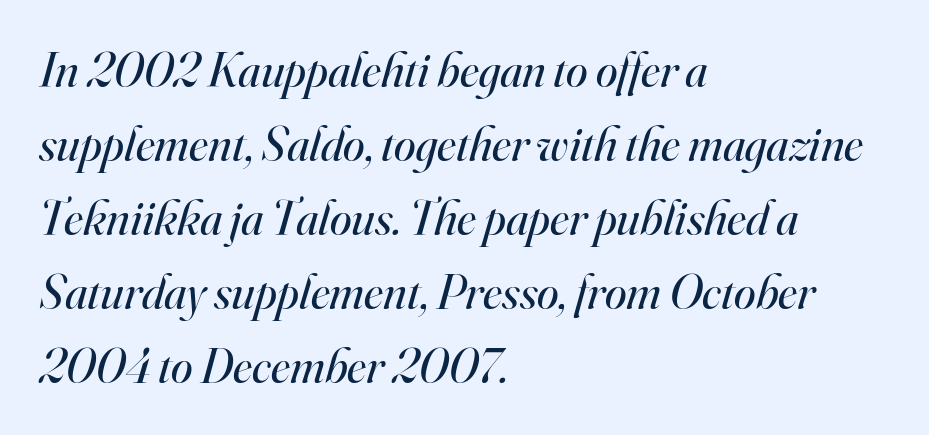
Is the stroke heavy? The answer is a plain regular-or-lighter. In terms of posture, this sample is oblique. Alignment: flush left. Varying glyph widths throughout — classic text-font behaviour. Quick note: interline space is typical. What stands out about the letter spacing? Nothing — it is the standard amount.
